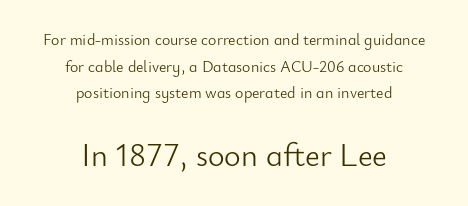
This sample uses an upright cut, with every glyph sitting square on the baseline. Each new line begins a customary step beneath the previous one. Neither beginnings nor endings align; midpoints do. The emphasis by scale lands on block number two, below.
